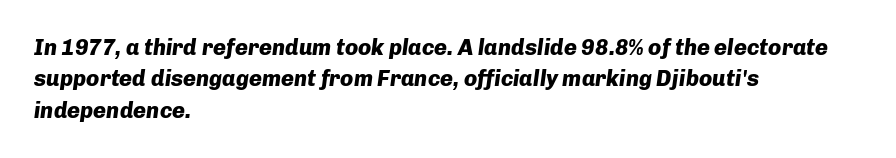
The image shows 22 px bold type, italic (leaning right); set left-aligned, normal line spacing (1.43x), normal letter spacing, not underlined.
